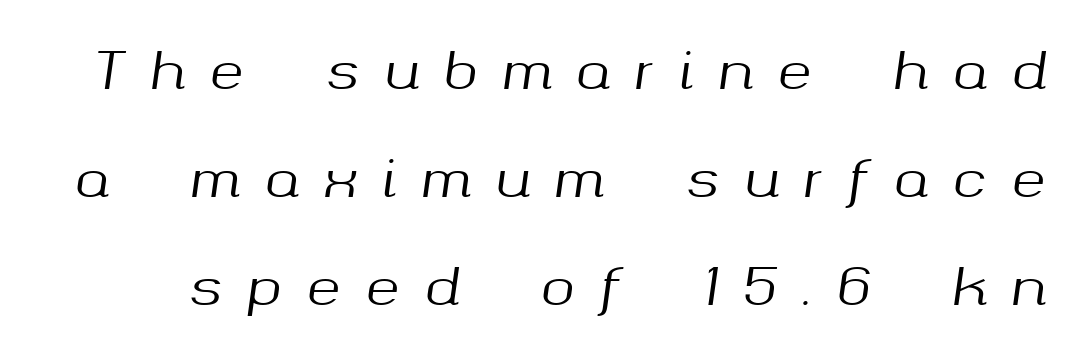
Q: Is the text italic (slanted)? A: Yes, it leans right by about 8 degrees.
Q: Is the text underlined? A: No.
Q: Is the spacing between letters normal or unusually wide? A: Unusually wide.
Q: Is the spacing between lines tight, normal or loose? A: Loose.
Q: Width (condensed, normal, or wide)? A: Normal.
Q: Stroke contrast? A: Medium.
Q: x-height? A: Medium.
Q: Monospaced? A: No.
